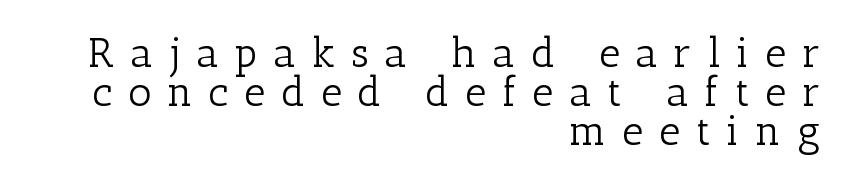
A student would call this right alignment; a typographer would say flush right, rag left. You could only call the tracking loose — the letters float apart. Heft: none added — not bold. Glance below the letters and you will spot only blank space. A serif font was chosen for this passage. Leading: reduced.
